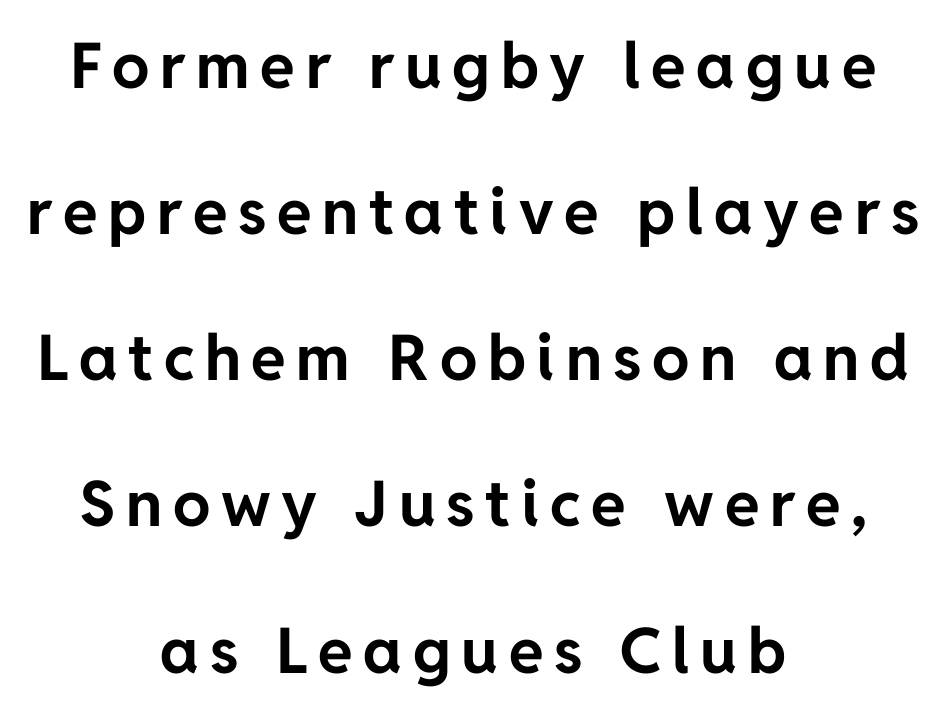
Q: Is the text bold? A: Yes.
Q: Is the text italic (slanted)? A: No, it is upright.
Q: Is the typeface a serif or a sans-serif typeface? A: Sans-serif.
Q: Is the text underlined? A: No.
Q: How is the paragraph aligned? A: Centered.
Q: Is the spacing between lines tight, normal or loose? A: Loose.
Q: Width (condensed, normal, or wide)? A: Normal.
Q: Stroke contrast? A: Low.
Q: x-height? A: Medium.
Q: Monospaced? A: No.
